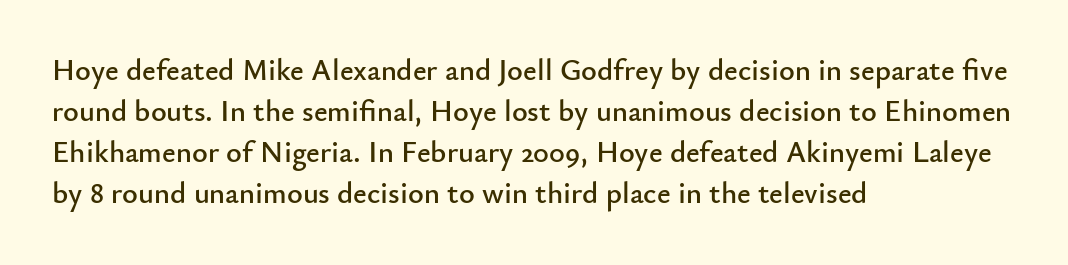
Q: Is the text italic (slanted)? A: No, it is upright.
Q: Is the typeface a serif or a sans-serif typeface? A: Sans-serif.
Q: Is the text underlined? A: No.
Q: How is the paragraph aligned? A: Left-aligned.
Q: Is the spacing between letters normal or unusually wide? A: Normal.
Q: Is the spacing between lines tight, normal or loose? A: Normal.
Q: Width (condensed, normal, or wide)? A: Normal.
Q: Stroke contrast? A: Low.
Q: x-height? A: Small.
Q: Monospaced? A: No.
